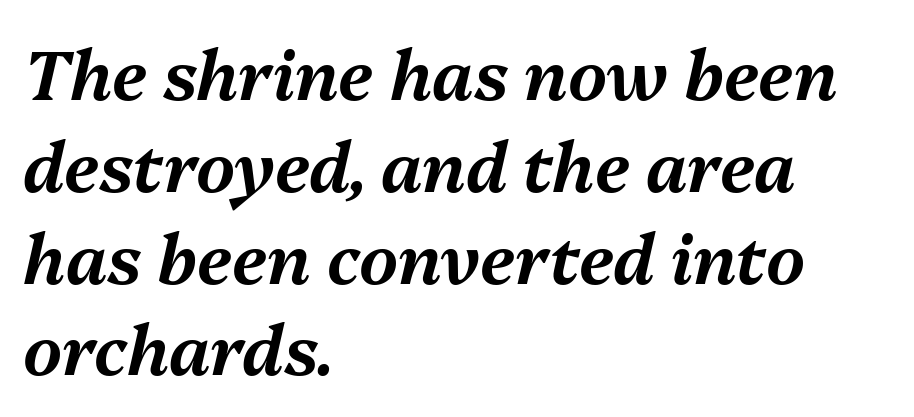
Proportional: the letters do not fall into vertical columns. Each new line begins a customary step beneath the previous one. Lines of text with bare space underneath. This sample uses an oblique cut, with every glyph tilted off the vertical.
